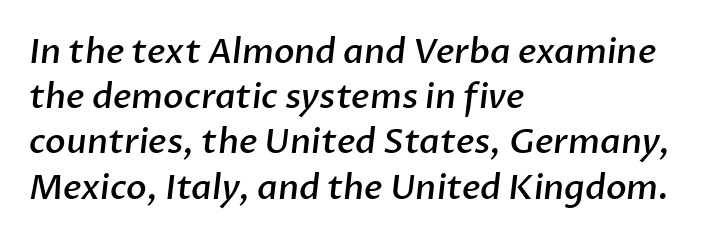
{"serif": "no", "bold": "semi", "weight": "semibold", "width": "normal", "stroke_contrast": "low", "x_height": "medium", "monospaced": "no", "underline": "no", "align": "left", "line_spacing": "normal", "line_spacing_ratio": 1.33, "letter_spacing": "normal", "letter_spacing_em": 0.0, "glyph_px": 34}
